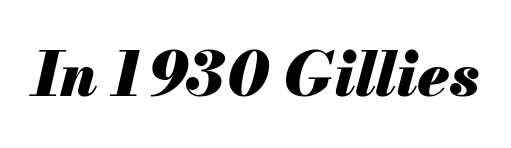
Typographic density is high because the face is bold. These lines are rendered in a variable-pitch font. The space directly below the letters is spotless. Characters follow at the spacing the type designer built in. Quick note: italic.
